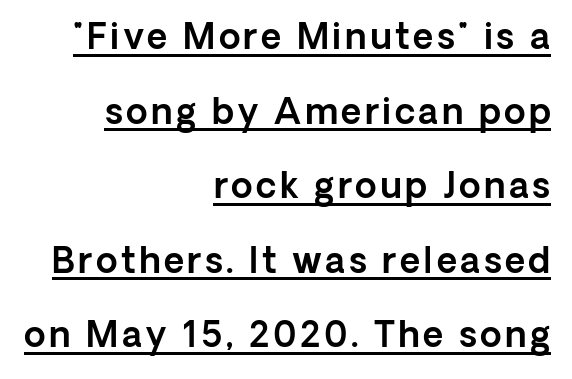
Decoration check: the copy is underlined. Characters remain perfectly vertical along every line. Reading down the column, the eye jumps a long way to each next line. Think of a printed novel: that variable character pitch is what you see here.
